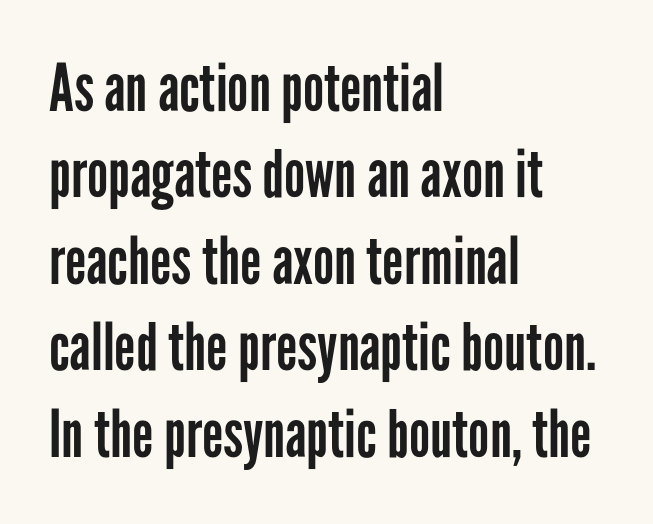
{"serif": "no", "italic": "no", "bold": "no", "weight": "regular", "width": "condensed", "stroke_contrast": "low", "x_height": "medium", "monospaced": "no", "underline": "no", "align": "left", "line_spacing": "normal", "line_spacing_ratio": 1.31, "letter_spacing": "normal", "letter_spacing_em": 0.0, "glyph_px": 66}
